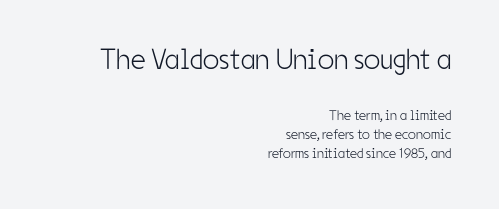
The image shows 29 px light, condensed sans-serif type, upright; set right-aligned, normal line spacing (1.34x), normal letter spacing, not underlined; the first (top) block is 2.07x larger; low stroke contrast and a medium x-height.
